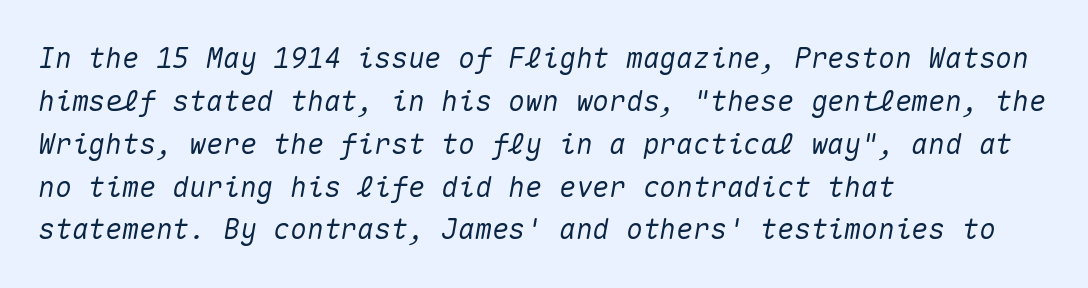
{"italic": "yes", "lean": "right", "slant_degrees": 10, "width": "normal", "stroke_contrast": "medium", "x_height": "medium", "monospaced": "yes", "underline": "no", "align": "left", "line_spacing": "normal", "line_spacing_ratio": 1.53, "letter_spacing": "normal", "letter_spacing_em": 0.0, "glyph_px": 28}
